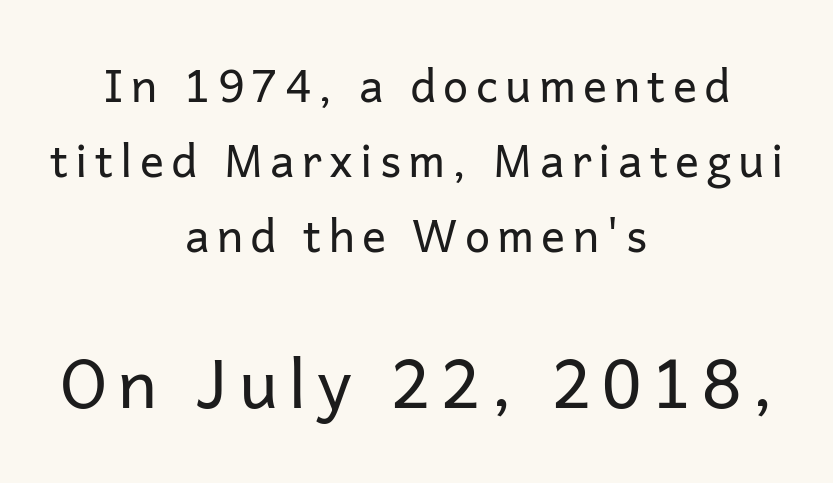
Q: Is the text bold? A: No.
Q: Is the text italic (slanted)? A: No, it is upright.
Q: Is the typeface a serif or a sans-serif typeface? A: Sans-serif.
Q: Is the text underlined? A: No.
Q: How is the paragraph aligned? A: Centered.
Q: Is the spacing between lines tight, normal or loose? A: Normal.
Q: Which block of text is set in a larger size, the first (top) or the second (bottom)? A: The second (bottom) one.
Q: Width (condensed, normal, or wide)? A: Normal.
Q: Stroke contrast? A: Low.
Q: x-height? A: Medium.
Q: Monospaced? A: No.
